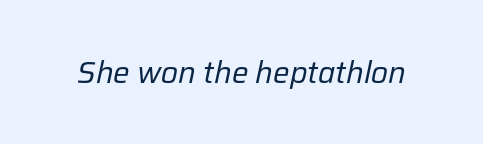
Q: Is the text bold? A: No.
Q: Is the text italic (slanted)? A: Yes, it leans right by about 12 degrees.
Q: Is the text underlined? A: No.
Q: Is the spacing between letters normal or unusually wide? A: Normal.
Q: Width (condensed, normal, or wide)? A: Normal.
Q: Stroke contrast? A: Low.
Q: x-height? A: Medium.
Q: Monospaced? A: No.
